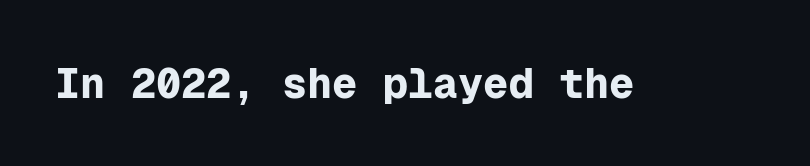
Q: Is the text bold? A: Yes.
Q: Is the text italic (slanted)? A: No, it is upright.
Q: Is the typeface a serif or a sans-serif typeface? A: Sans-serif.
Q: Is the text underlined? A: No.
Q: Is the spacing between letters normal or unusually wide? A: Normal.
Q: Width (condensed, normal, or wide)? A: Normal.
Q: Stroke contrast? A: Low.
Q: x-height? A: Medium.
Q: Monospaced? A: Yes.
